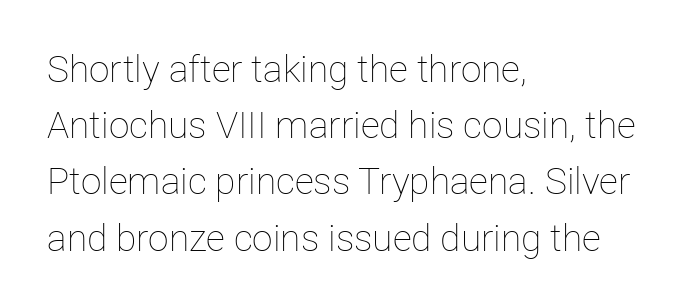
Q: Is the text bold? A: No.
Q: Is the text italic (slanted)? A: No, it is upright.
Q: Is the text underlined? A: No.
Q: How is the paragraph aligned? A: Left-aligned.
Q: Is the spacing between letters normal or unusually wide? A: Normal.
Q: Is the spacing between lines tight, normal or loose? A: Normal.
Q: Width (condensed, normal, or wide)? A: Normal.
Q: Stroke contrast? A: Low.
Q: x-height? A: Medium.
Q: Monospaced? A: No.
